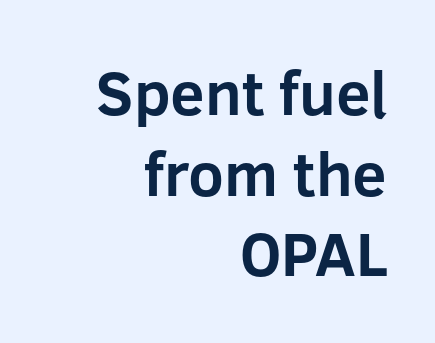
The image shows 62 px bold sans-serif type, upright; set right-aligned, normal line spacing (1.3x), normal letter spacing, not underlined; low stroke contrast and a medium x-height.
